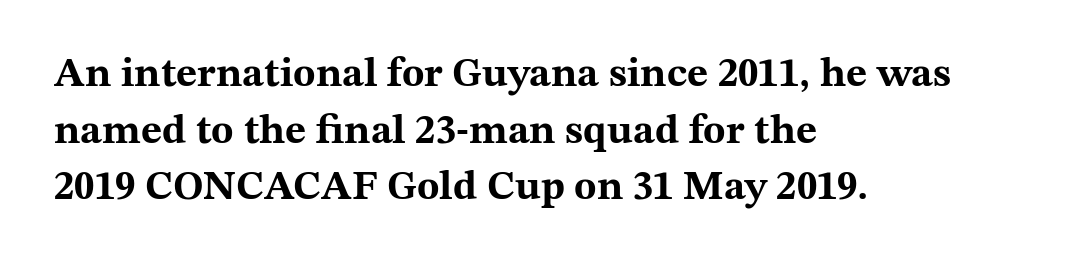
A serif font was chosen for this passage. The rendering uses a bold face; every stroke is thick and dark. The baseline area is clear. Here the designer chose a conventional face with non-uniform glyph widths. The text block is weighted toward the left margin, trailing off unevenly rightward.
